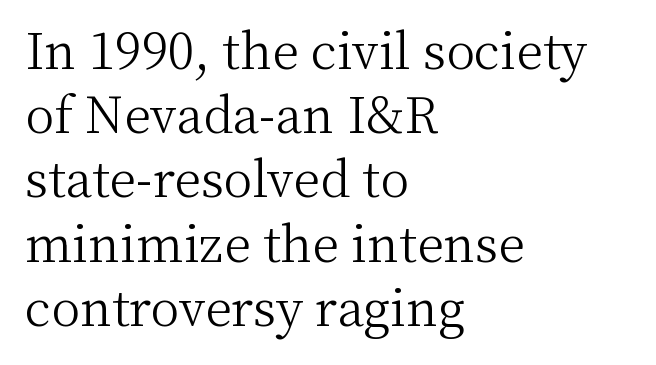
The image shows 49 px light serif type, upright; set left-aligned, normal line spacing (1.31x), normal letter spacing, not underlined; medium stroke contrast and a medium x-height.
